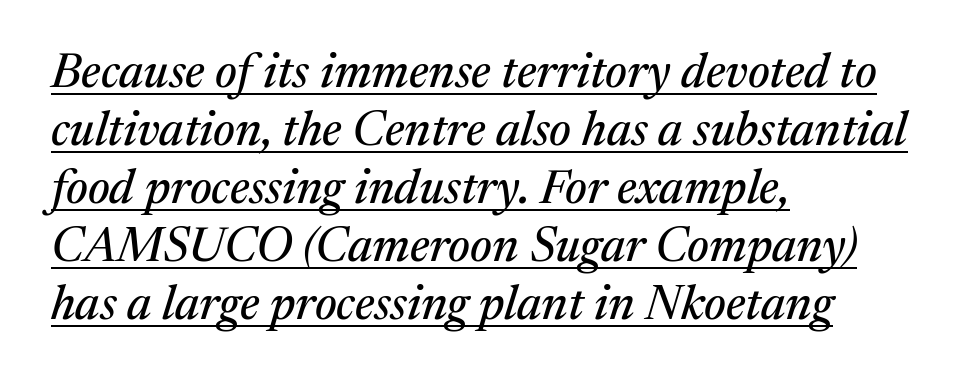
The image shows 48 px serif type, italic (leaning right); set left-aligned, line spacing 1.21x, normal letter spacing, underlined; medium stroke contrast and a medium x-height.
